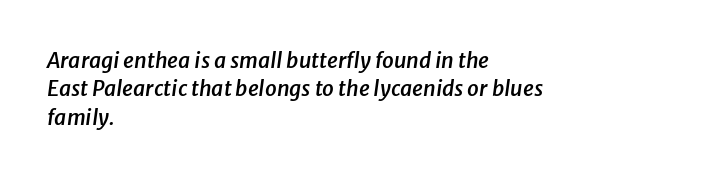
Type without underlining. Reading down the column, the eye jumps a familiar distance to each next line. The ragged edge is on the right, which tells us the setting is flush left. The passage shown has conventional tracking throughout.
